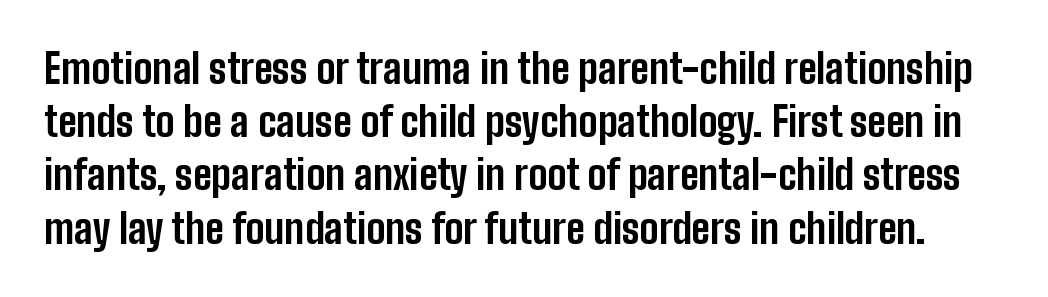
The image shows 40 px bold, condensed sans-serif type, upright; set normal line spacing (1.33x), normal letter spacing, not underlined; low stroke contrast and a medium x-height.
